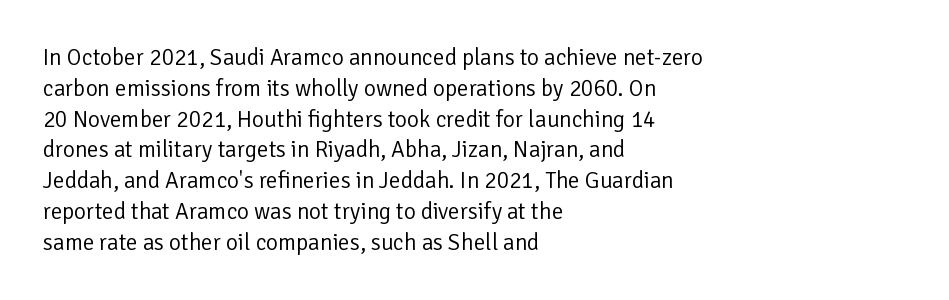
Q: Is the text bold? A: No.
Q: Is the text italic (slanted)? A: No, it is upright.
Q: Is the text underlined? A: No.
Q: How is the paragraph aligned? A: Left-aligned.
Q: Is the spacing between letters normal or unusually wide? A: Normal.
Q: Is the spacing between lines tight, normal or loose? A: Normal.
